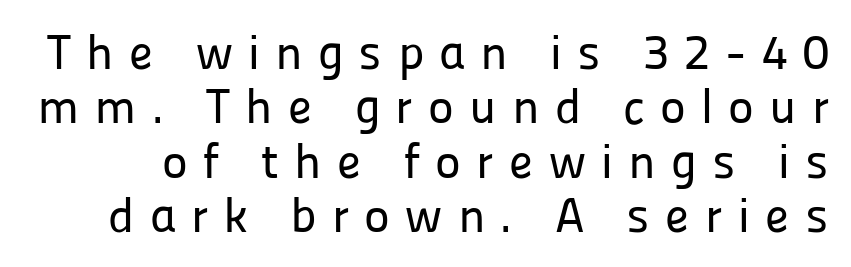
Vertical spacing — tight. How are the letters spaced? Widely, with obvious added tracking. Do the characters align in a grid? No, the font is proportional. Plain, unruled lines of type.
